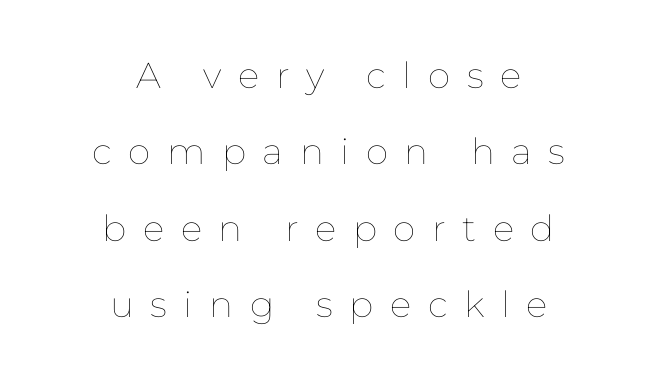
Q: Is the text bold? A: No.
Q: Is the text italic (slanted)? A: No, it is upright.
Q: Is the text underlined? A: No.
Q: How is the paragraph aligned? A: Centered.
Q: Is the spacing between letters normal or unusually wide? A: Unusually wide.
Q: Is the spacing between lines tight, normal or loose? A: Loose.
Q: Width (condensed, normal, or wide)? A: Normal.
Q: Stroke contrast? A: Low.
Q: x-height? A: Medium.
Q: Monospaced? A: No.
